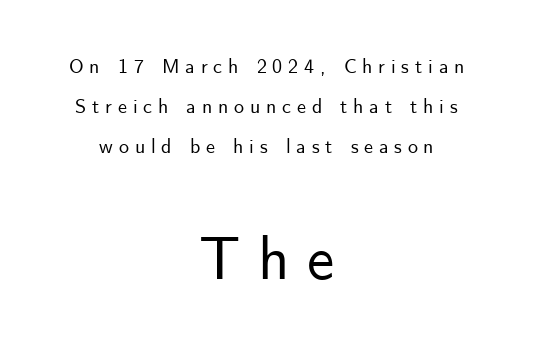
These two chunks differ in scale, with the bottom chunk taking the larger measure. These lines are composed in type without serifs. Varying glyph widths throughout — classic text-font behaviour. Unmarked baselines from the first word to the last.
